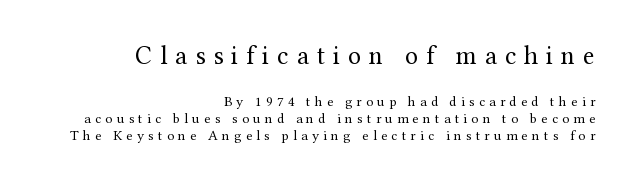
{"italic": "no", "bold": "no", "underline": "no", "align": "right", "line_spacing_ratio": 1.22, "letter_spacing": "wide", "letter_spacing_em": 0.31, "larger_block": "first", "size_ratio": 1.86, "glyph_px": 26}
